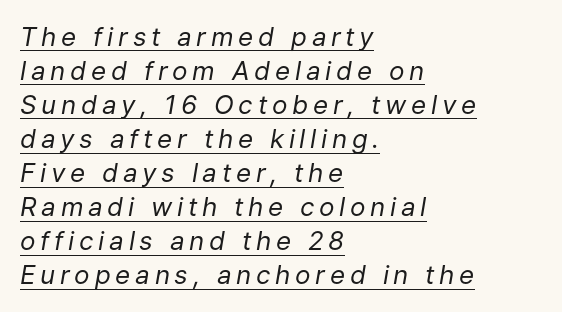
The axis of the letterforms is tilted away from vertical. A typesetter would call this leading conventional body-copy spacing. The paragraph has a hard left edge and a soft right edge. Stems here are at most as thick as an everyday book face.
